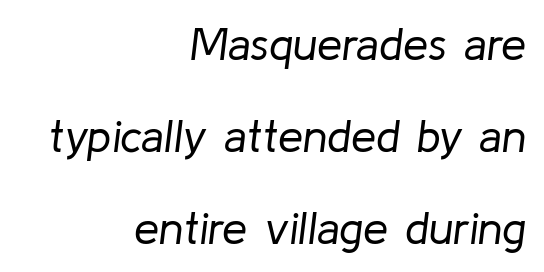
{"italic": "yes", "lean": "right", "slant_degrees": 8, "bold": "no", "weight": "regular", "width": "normal", "stroke_contrast": "low", "x_height": "medium", "monospaced": "no", "underline": "no", "align": "right", "line_spacing": "loose", "line_spacing_ratio": 2.04, "letter_spacing": "normal", "letter_spacing_em": 0.0, "glyph_px": 45}
